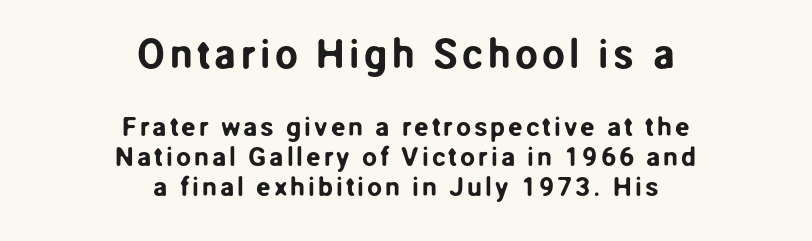
Glance below the letters and you will spot only blank space. Typeset on center — no edge is straight. The font family rendered here belongs to the sans-serif group. Closely set lines give the paragraph a compact silhouette. Think of a printed novel: that variable character pitch is what you see here. The lettering holds an erect, upright posture throughout.
